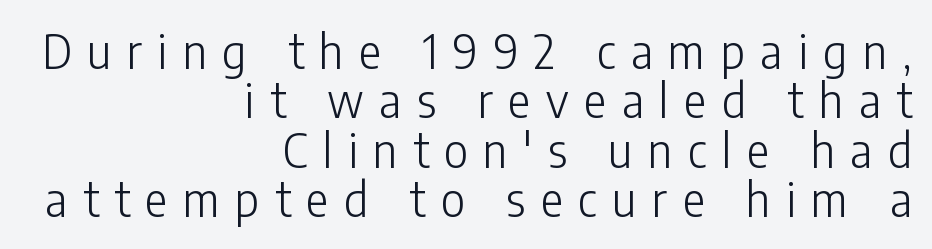
{"serif": "no", "italic": "no", "bold": "no", "weight": "light", "width": "condensed", "stroke_contrast": "low", "x_height": "medium", "monospaced": "no", "underline": "no", "align": "right", "line_spacing": "tight", "line_spacing_ratio": 1.05, "letter_spacing": "wide", "letter_spacing_em": 0.33, "glyph_px": 47}
